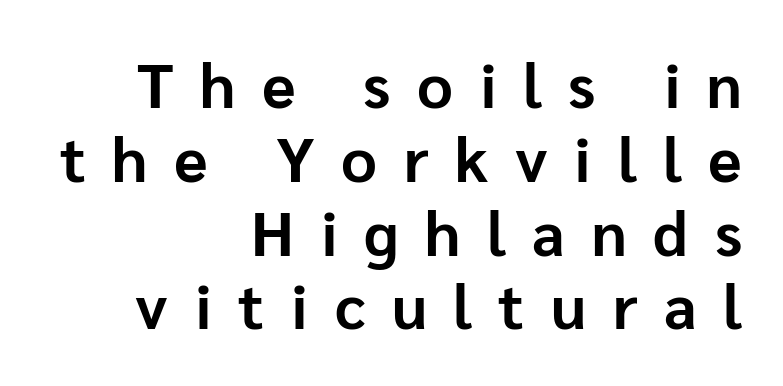
Visually the block forms a straight wall on the right and a jagged coastline on the left. Heavy-handed strokes throughout: this text is bold. Does the type have serifs? No, each stem ends abruptly. A roman cut, with each character standing at attention.
